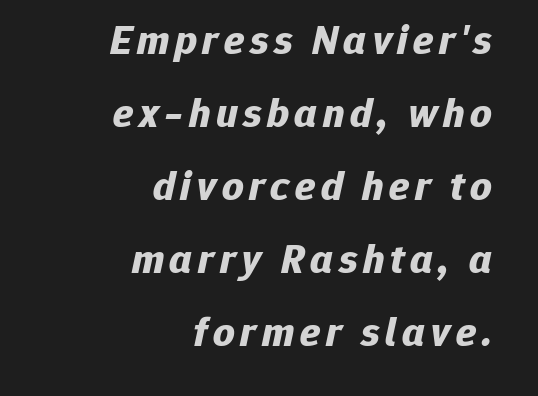
Q: Is the text bold? A: Yes.
Q: Is the text italic (slanted)? A: Yes, it leans right by about 12 degrees.
Q: Is the text underlined? A: No.
Q: How is the paragraph aligned? A: Right-aligned.
Q: Width (condensed, normal, or wide)? A: Normal.
Q: Stroke contrast? A: Low.
Q: x-height? A: Medium.
Q: Monospaced? A: No.
